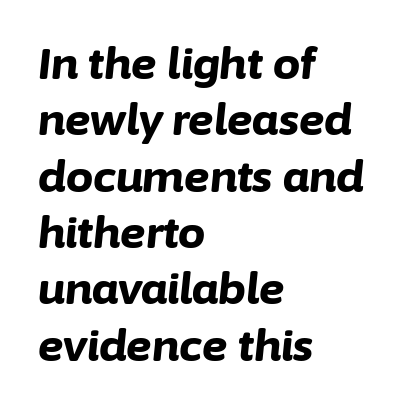
{"italic": "yes", "lean": "right", "slant_degrees": 6, "bold": "yes", "weight": "bold", "width": "normal", "stroke_contrast": "low", "x_height": "medium", "monospaced": "no", "underline": "no", "align": "left", "line_spacing": "normal", "line_spacing_ratio": 1.31, "letter_spacing": "normal", "letter_spacing_em": 0.0, "glyph_px": 43}
